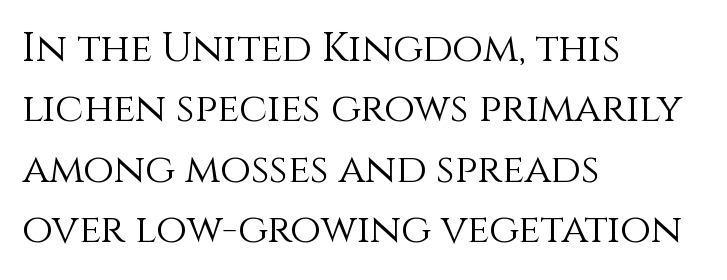
The image shows 40 px light type, upright; set left-aligned, normal line spacing (1.51x), normal letter spacing, not underlined; a large x-height.
